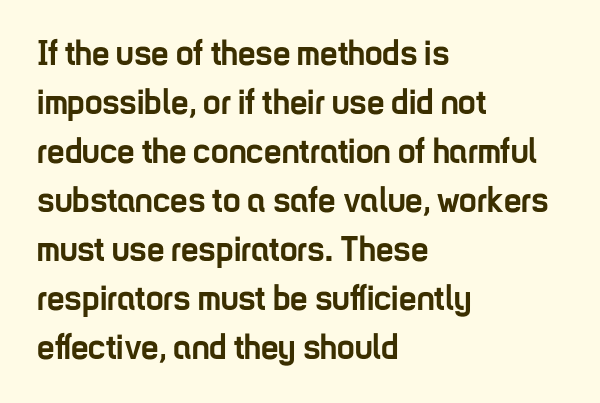
Q: Is the text bold? A: Yes.
Q: Is the text italic (slanted)? A: No, it is upright.
Q: Is the typeface a serif or a sans-serif typeface? A: Sans-serif.
Q: Is the text underlined? A: No.
Q: How is the paragraph aligned? A: Left-aligned.
Q: Is the spacing between letters normal or unusually wide? A: Normal.
Q: Is the spacing between lines tight, normal or loose? A: Normal.
Q: Width (condensed, normal, or wide)? A: Condensed.
Q: Stroke contrast? A: Low.
Q: x-height? A: Medium.
Q: Monospaced? A: No.
